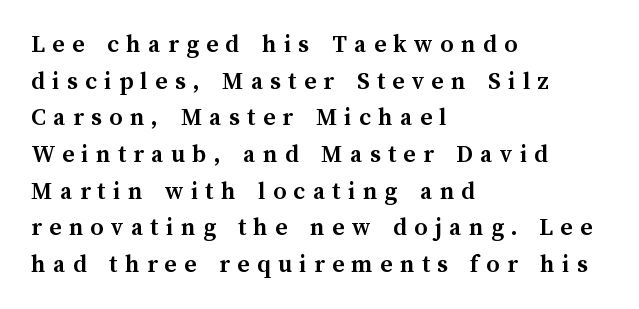
{"italic": "no", "bold": "yes", "underline": "no", "align": "left", "line_spacing": "normal", "line_spacing_ratio": 1.41, "letter_spacing": "wide", "letter_spacing_em": 0.28, "glyph_px": 26}
